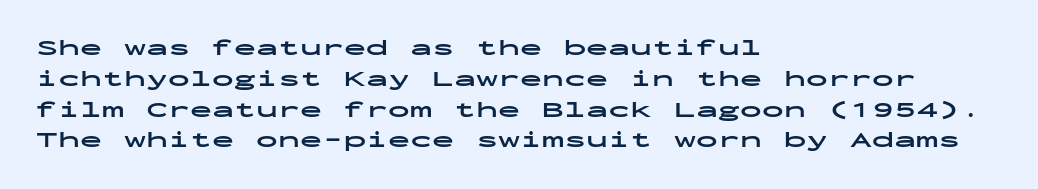
{"italic": "no", "bold": "yes", "underline": "no", "align": "left", "line_spacing": "normal", "line_spacing_ratio": 1.4, "letter_spacing": "normal", "letter_spacing_em": 0.0, "glyph_px": 22}
